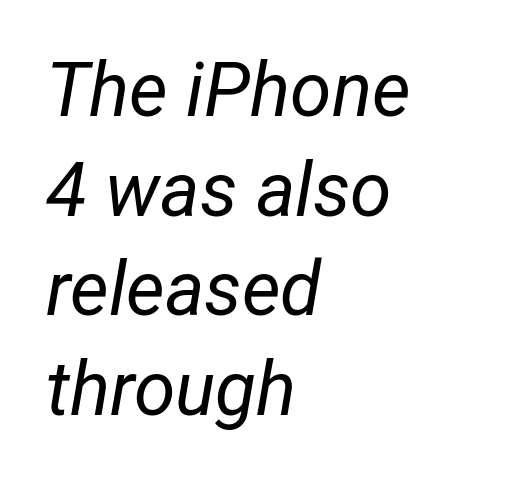
Q: Is the text bold? A: No.
Q: Is the text italic (slanted)? A: Yes, it leans right by about 12 degrees.
Q: Is the text underlined? A: No.
Q: How is the paragraph aligned? A: Left-aligned.
Q: Is the spacing between letters normal or unusually wide? A: Normal.
Q: Is the spacing between lines tight, normal or loose? A: Normal.
Q: Width (condensed, normal, or wide)? A: Condensed.
Q: Stroke contrast? A: Low.
Q: x-height? A: Medium.
Q: Monospaced? A: No.
